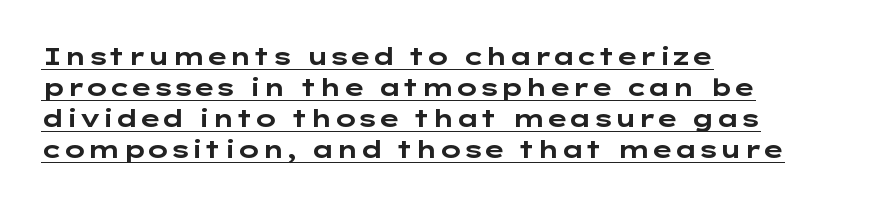
Vertical spacing — default. As a designer I'd log this as weight 700, bold. Rendered with straight, roman letterforms. Caption: standard tracking, unaltered. Reading down the block, your eye returns to a fixed left position each line. Students, observe the line beneath the letters — that is underlining.
